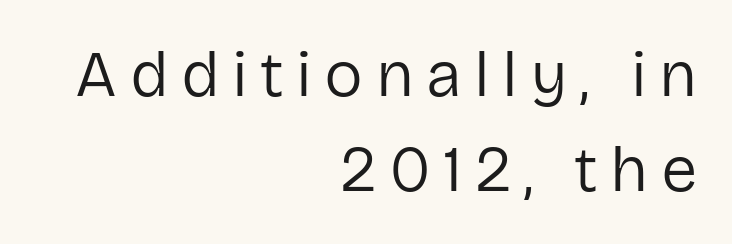
The image shows 65 px regular-weight sans-serif type, upright; set right-aligned, normal line spacing (1.46x), not underlined; low stroke contrast and a medium x-height.
